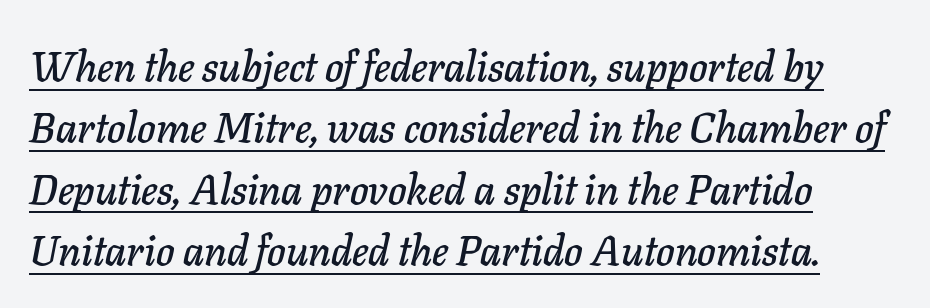
{"italic": "yes", "lean": "right", "slant_degrees": 11, "width": "normal", "stroke_contrast": "low", "x_height": "medium", "monospaced": "no", "underline": "yes", "align": "left", "line_spacing": "normal", "line_spacing_ratio": 1.46, "letter_spacing": "normal", "letter_spacing_em": 0.0, "glyph_px": 42}
